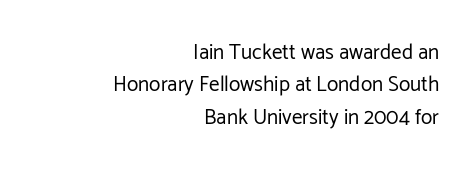
{"italic": "no", "bold": "no", "underline": "no", "align": "right", "line_spacing": "normal", "line_spacing_ratio": 1.54, "letter_spacing": "normal", "letter_spacing_em": 0.0, "glyph_px": 21}
